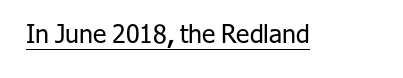
{"italic": "no", "bold": "no", "underline": "yes", "letter_spacing": "normal", "letter_spacing_em": 0.0, "glyph_px": 25}
